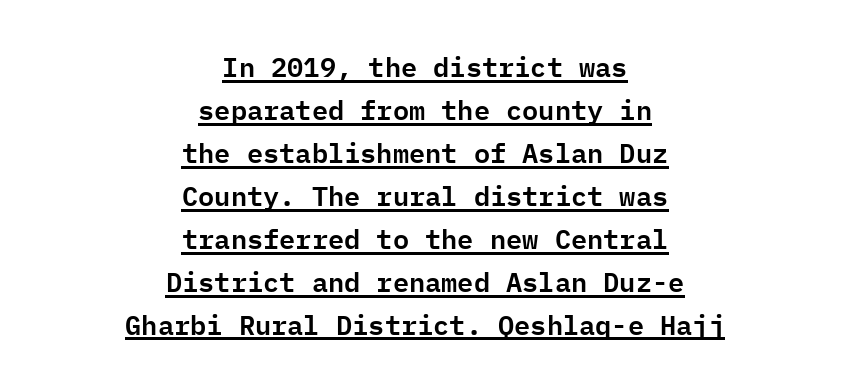
This sample uses an upright cut, with every glyph sitting square on the baseline. Notice how a bar underscores the lettering throughout. Regular leading. A centered setting, common on invitations and titles, is used for this passage.
